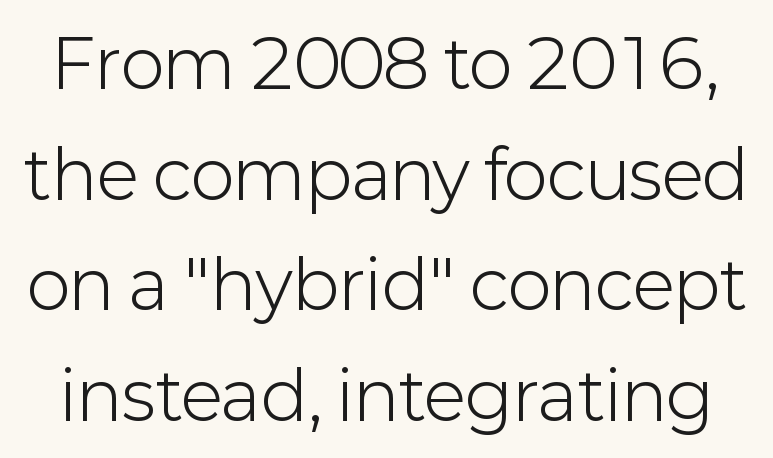
Horizontal bands of white between lines are of average thickness. Spacing verdict: proportional, widths tailored to each character. Here the glyphs are tracked normally, forming tight word shapes. Letters have the restrained weight of plain body copy at most.
